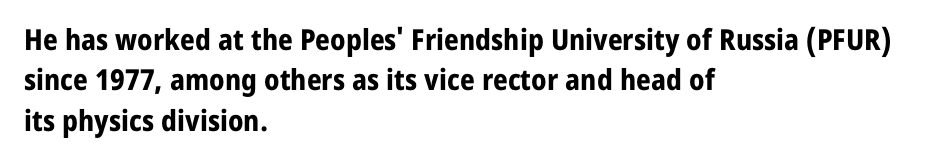
Q: Is the text bold? A: Yes.
Q: Is the text italic (slanted)? A: No, it is upright.
Q: Is the typeface a serif or a sans-serif typeface? A: Sans-serif.
Q: Is the text underlined? A: No.
Q: How is the paragraph aligned? A: Left-aligned.
Q: Is the spacing between letters normal or unusually wide? A: Normal.
Q: Is the spacing between lines tight, normal or loose? A: Normal.
Q: Width (condensed, normal, or wide)? A: Normal.
Q: Stroke contrast? A: Low.
Q: x-height? A: Medium.
Q: Monospaced? A: No.
